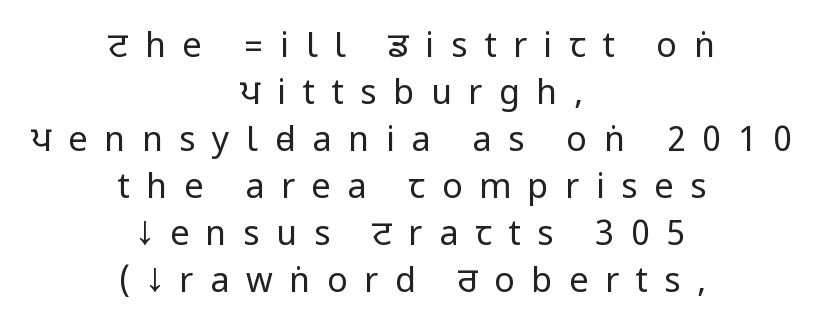
A bare baseline throughout the passage. The whitespace from short lines is split evenly between both sides. Observe the absence of serifs on each vertical stroke in this sample. Ascenders rise straight up at ninety degrees. The font sits on the lighter half of the weight spectrum, regular included. Compared with typical paragraphs, the rows here are spaced about the same.
